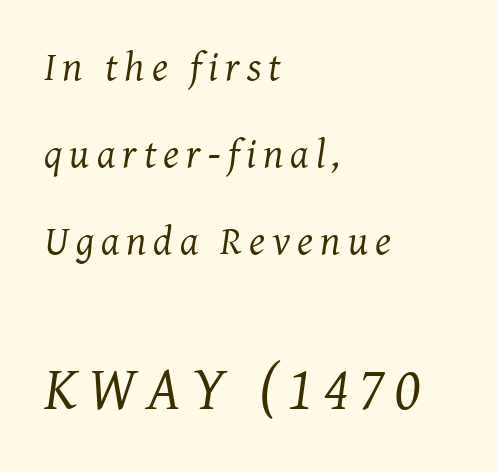
Q: Is the text bold? A: No.
Q: Is the text italic (slanted)? A: Yes, it leans right by about 8 degrees.
Q: Is the typeface a serif or a sans-serif typeface? A: Serif.
Q: Is the text underlined? A: No.
Q: How is the paragraph aligned? A: Left-aligned.
Q: Is the spacing between lines tight, normal or loose? A: Loose.
Q: Which block of text is set in a larger size, the first (top) or the second (bottom)? A: The second (bottom) one.
Q: Width (condensed, normal, or wide)? A: Normal.
Q: Stroke contrast? A: Medium.
Q: x-height? A: Medium.
Q: Monospaced? A: No.
